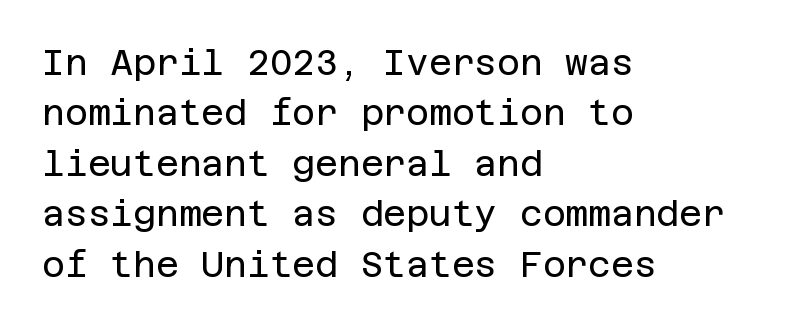
{"serif": "no", "italic": "no", "bold": "no", "weight": "regular", "width": "normal", "stroke_contrast": "low", "x_height": "large", "underline": "no", "align": "left", "line_spacing": "normal", "line_spacing_ratio": 1.44, "letter_spacing": "normal", "letter_spacing_em": 0.0, "glyph_px": 35}
